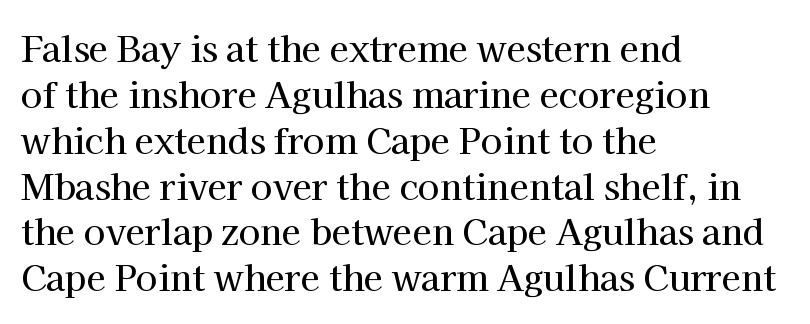
The image shows 35 px serif type, upright; set left-aligned, normal line spacing (1.31x), normal letter spacing, not underlined; high stroke contrast and a medium x-height.
